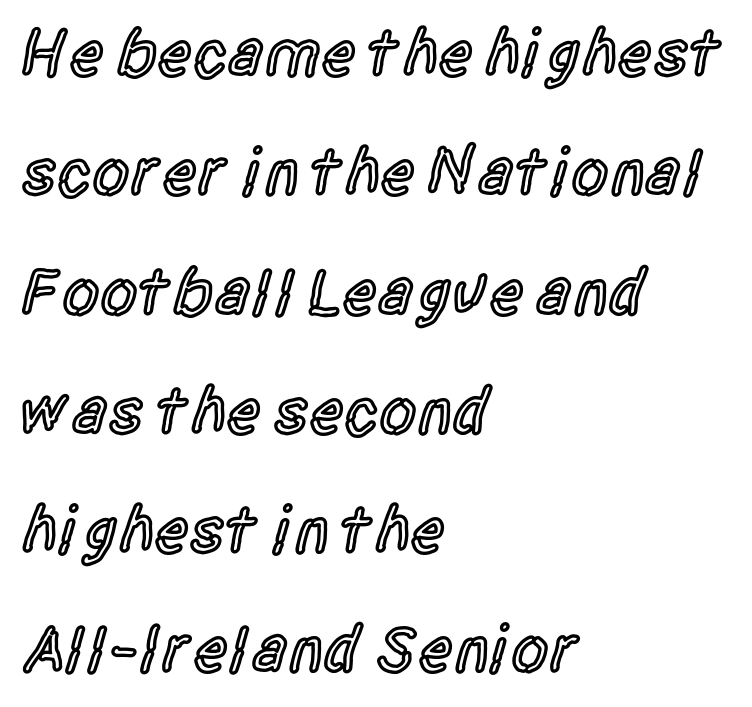
{"serif": "no", "bold": "semi", "weight": "semibold", "width": "condensed", "x_height": "large", "monospaced": "no", "underline": "no", "align": "left", "line_spacing_ratio": 1.78, "letter_spacing": "normal", "letter_spacing_em": 0.0, "glyph_px": 67}
